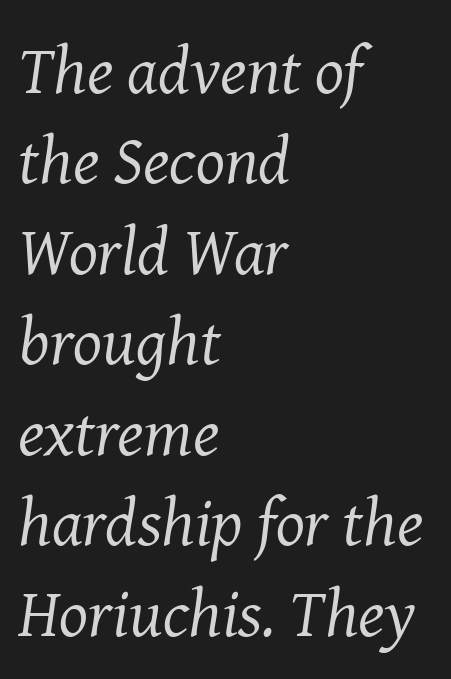
Teacher's note: observe the even left margin — that is flush-left alignment. Each letter keeps its own natural width here, so spacing adapts to shape. The type family on display is of the serif kind. Glance below the letters and you will spot only blank space. Observe the lean: these are italic letterforms.
